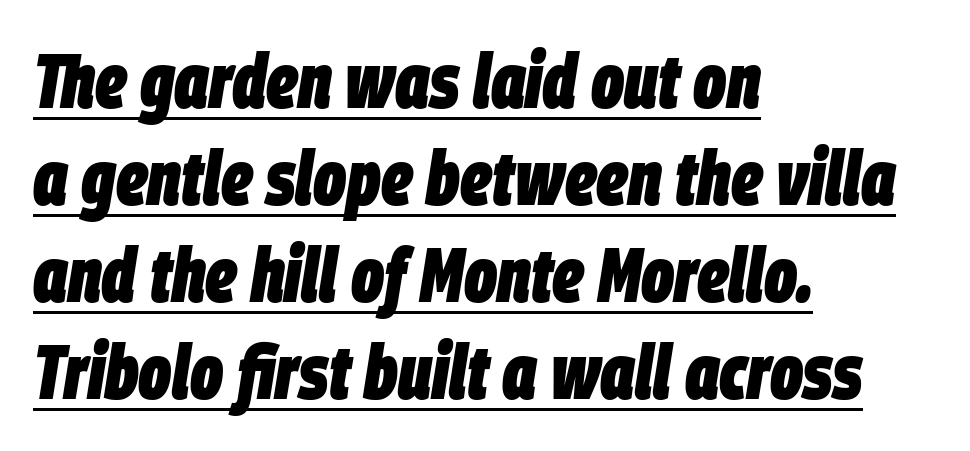
{"italic": "yes", "lean": "right", "slant_degrees": 9, "bold": "yes", "weight": "heavy", "width": "condensed", "stroke_contrast": "low", "x_height": "large", "monospaced": "no", "underline": "yes", "align": "left", "line_spacing": "normal", "line_spacing_ratio": 1.26, "letter_spacing": "normal", "letter_spacing_em": 0.0, "glyph_px": 77}
